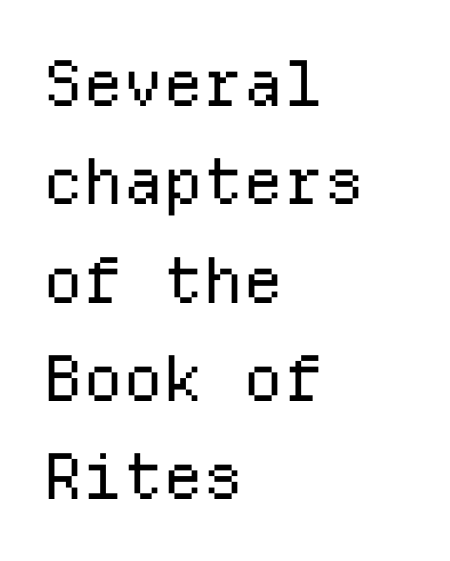
The image shows 63 px regular-weight sans-serif type, upright, monospaced; set left-aligned, normal line spacing (1.56x), normal letter spacing, not underlined; low stroke contrast and a medium x-height.
